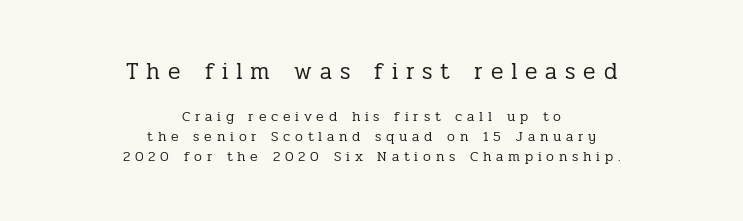
The image shows 23 px text type, upright; set centered, normal line spacing (1.44x), unusually wide letter spacing (+0.34 em), not underlined; the first (top) block is 1.64x larger.
